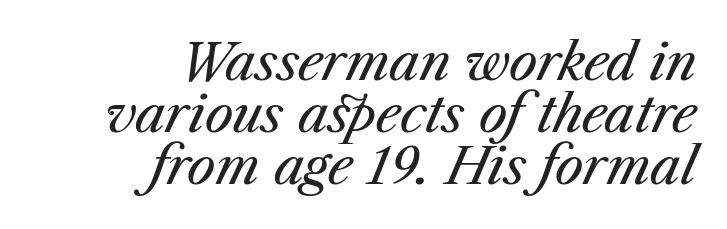
Q: Is the text bold? A: No.
Q: Is the text italic (slanted)? A: Yes, it leans right by about 23 degrees.
Q: Is the text underlined? A: No.
Q: How is the paragraph aligned? A: Right-aligned.
Q: Is the spacing between letters normal or unusually wide? A: Normal.
Q: Is the spacing between lines tight, normal or loose? A: Tight.
Q: Width (condensed, normal, or wide)? A: Normal.
Q: Stroke contrast? A: Medium.
Q: x-height? A: Medium.
Q: Monospaced? A: No.
